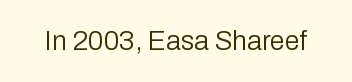
{"italic": "no", "bold": "no", "underline": "no", "letter_spacing": "normal", "letter_spacing_em": 0.0, "glyph_px": 27}
